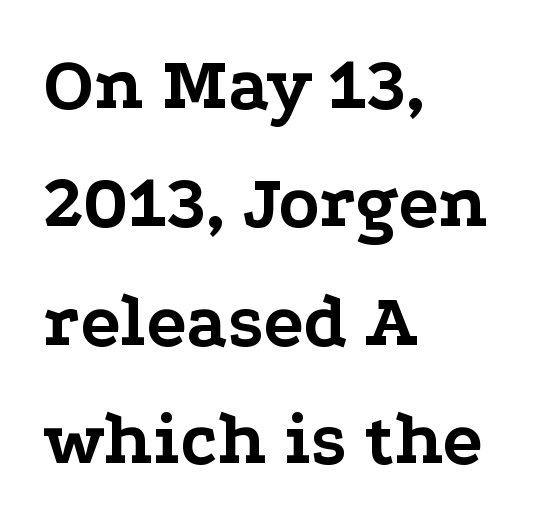
The image shows 75 px bold, wide serif type, upright; set left-aligned, normal line spacing (1.58x), normal letter spacing, not underlined; low stroke contrast and a medium x-height.
